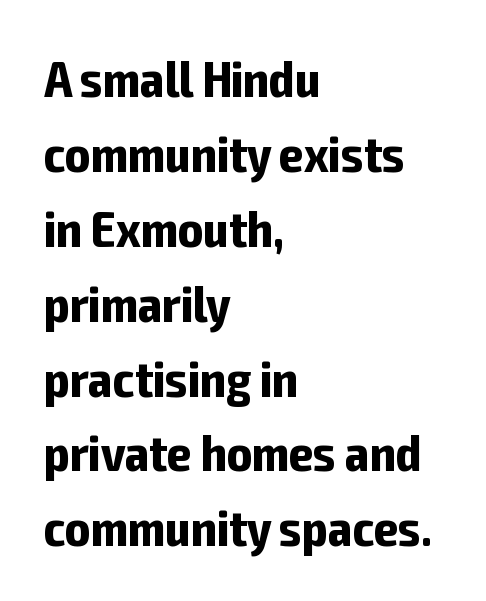
Q: Is the text bold? A: Yes.
Q: Is the text italic (slanted)? A: No, it is upright.
Q: Is the typeface a serif or a sans-serif typeface? A: Sans-serif.
Q: Is the text underlined? A: No.
Q: How is the paragraph aligned? A: Left-aligned.
Q: Is the spacing between letters normal or unusually wide? A: Normal.
Q: Is the spacing between lines tight, normal or loose? A: Normal.
Q: Width (condensed, normal, or wide)? A: Condensed.
Q: Stroke contrast? A: Low.
Q: x-height? A: Medium.
Q: Monospaced? A: No.
